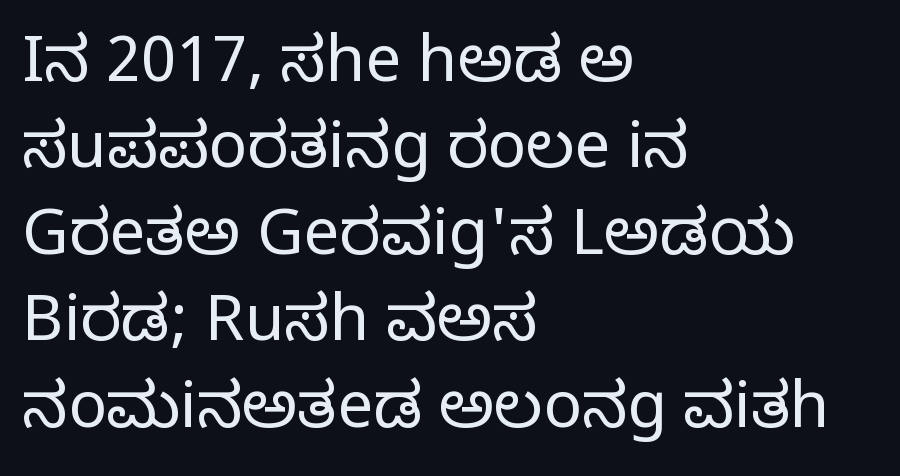
The image shows 64 px regular-weight serif type, upright; set left-aligned, normal line spacing (1.35x), normal letter spacing, not underlined; low stroke contrast and a large x-height.
